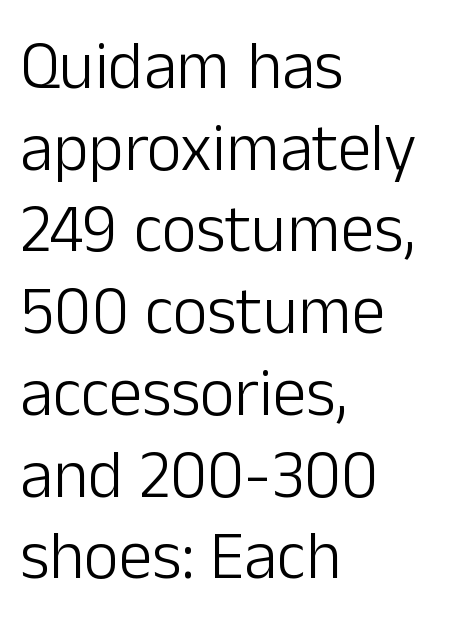
The image shows 67 px light sans-serif type, upright; set left-aligned, line spacing 1.22x, normal letter spacing, not underlined; low stroke contrast and a medium x-height.
